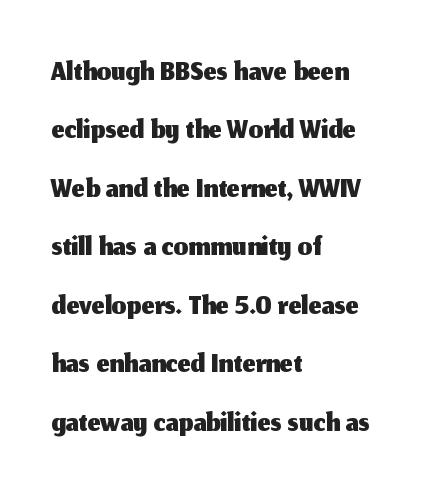
Caption: standard tracking, unaltered. The line-height multiplier appears to be the usual default. Horizontal alignment here is leftward, the default for most running prose. The rendering uses natural spacing where letterforms have individual widths. You can tell it's not italic because the verticals are truly vertical.
